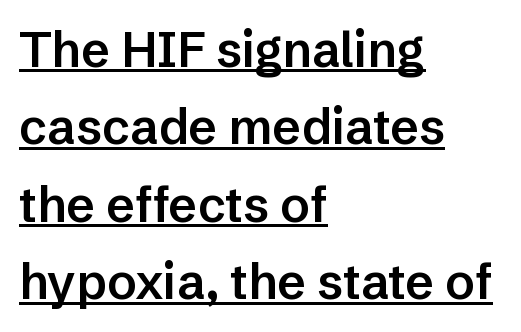
The image shows 49 px semibold sans-serif type, upright; set left-aligned, normal line spacing (1.58x), normal letter spacing, underlined; low stroke contrast and a medium x-height.
